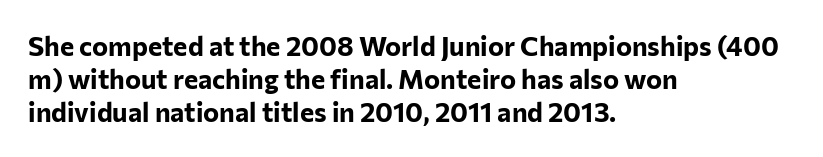
The image shows 27 px bold type, upright; set left-aligned, line spacing 1.23x, normal letter spacing, not underlined.
